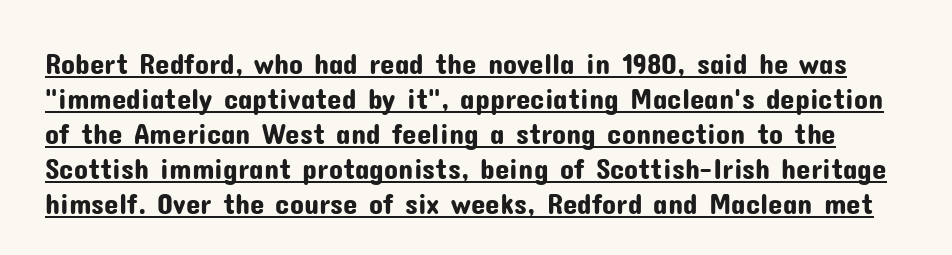
{"serif": "no", "italic": "no", "width": "normal", "stroke_contrast": "low", "x_height": "medium", "monospaced": "no", "underline": "yes", "line_spacing_ratio": 1.21, "letter_spacing": "normal", "letter_spacing_em": 0.0, "glyph_px": 29}
